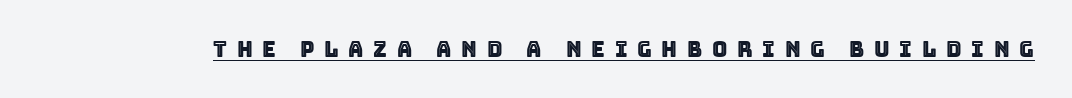
Q: Is the text italic (slanted)? A: No, it is upright.
Q: Is the text underlined? A: Yes.
Q: Is the spacing between letters normal or unusually wide? A: Unusually wide.
